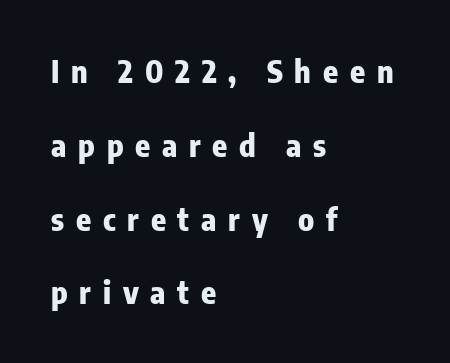
{"serif": "no", "italic": "no", "bold": "yes", "weight": "heavy", "width": "condensed", "stroke_contrast": "low", "x_height": "medium", "monospaced": "no", "underline": "no", "align": "left", "line_spacing": "loose", "line_spacing_ratio": 2.38, "letter_spacing": "wide", "letter_spacing_em": 0.38, "glyph_px": 31}
